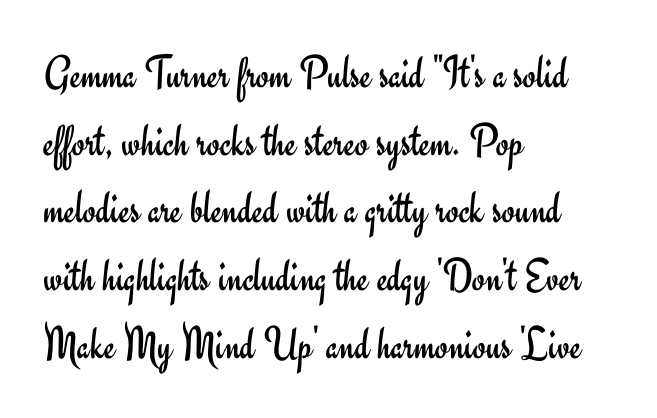
The image shows 47 px regular-weight sans-serif type; set left-aligned, normal line spacing (1.44x), normal letter spacing, not underlined; low stroke contrast and a small x-height.
